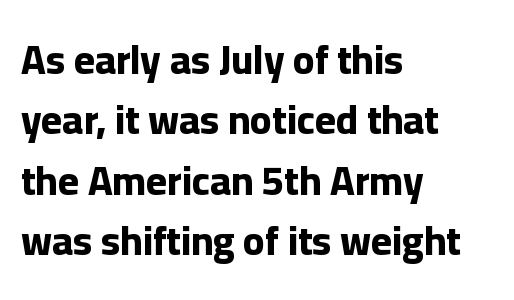
Q: Is the text bold? A: Yes.
Q: Is the text italic (slanted)? A: No, it is upright.
Q: Is the typeface a serif or a sans-serif typeface? A: Sans-serif.
Q: Is the text underlined? A: No.
Q: How is the paragraph aligned? A: Left-aligned.
Q: Is the spacing between letters normal or unusually wide? A: Normal.
Q: Is the spacing between lines tight, normal or loose? A: Normal.
Q: Width (condensed, normal, or wide)? A: Normal.
Q: Stroke contrast? A: Low.
Q: x-height? A: Medium.
Q: Monospaced? A: No.
